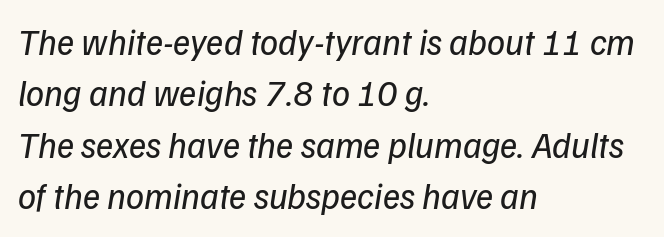
Q: Is the text bold? A: No.
Q: Is the typeface a serif or a sans-serif typeface? A: Sans-serif.
Q: Is the text underlined? A: No.
Q: How is the paragraph aligned? A: Left-aligned.
Q: Is the spacing between letters normal or unusually wide? A: Normal.
Q: Is the spacing between lines tight, normal or loose? A: Normal.
Q: Width (condensed, normal, or wide)? A: Normal.
Q: Stroke contrast? A: Low.
Q: x-height? A: Medium.
Q: Monospaced? A: No.
